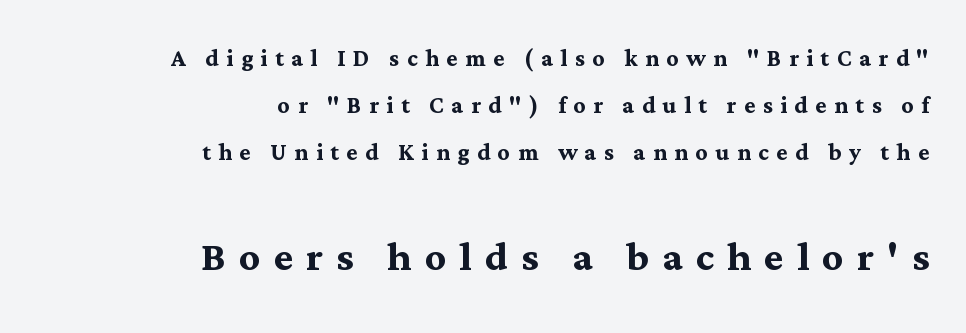
The letters carry serifs — small finishing strokes at the ends of their stems. A typesetter would mark this as roman, not italic. Notice how thick the strokes are: this is what a full bold looks like. Quick note: underline off. Alignment: flush right. Do the characters align in a grid? No, the font is proportional.
